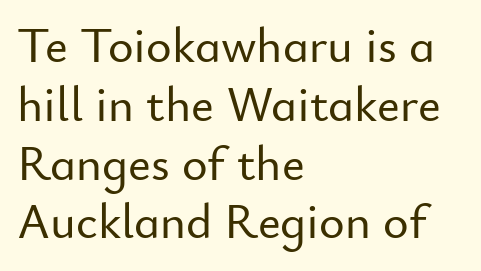
{"serif": "no", "italic": "no", "width": "normal", "stroke_contrast": "low", "x_height": "small", "monospaced": "no", "underline": "no", "align": "left", "line_spacing_ratio": 1.2, "letter_spacing": "normal", "letter_spacing_em": 0.0, "glyph_px": 49}
